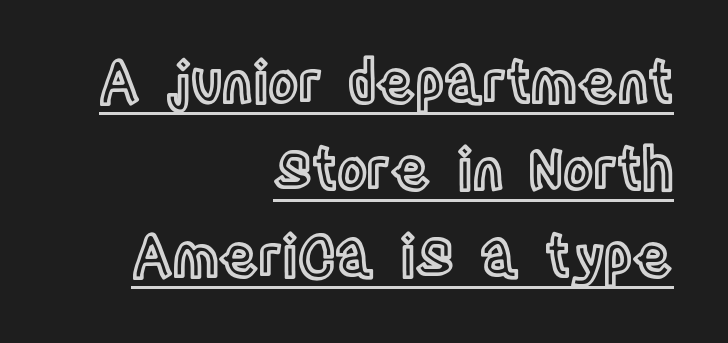
The image shows 57 px condensed type, upright; set right-aligned, normal line spacing (1.53x), normal letter spacing, underlined; a large x-height.
